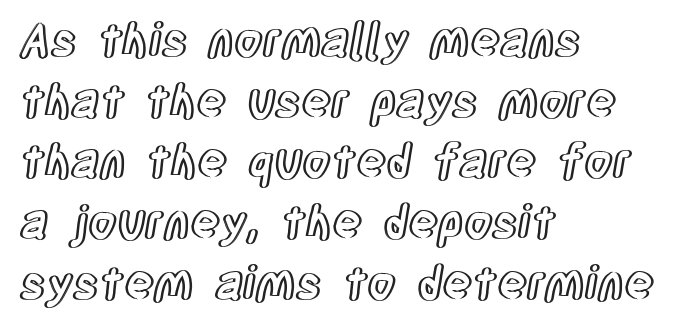
The image shows 46 px condensed type; set left-aligned, normal line spacing (1.32x), normal letter spacing, not underlined; a large x-height.
